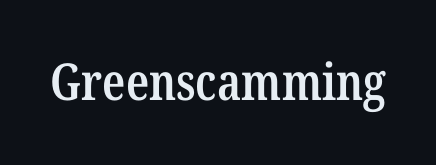
{"serif": "yes", "italic": "no", "bold": "semi", "weight": "semibold", "width": "condensed", "stroke_contrast": "low", "x_height": "medium", "monospaced": "no", "underline": "no", "letter_spacing": "normal", "letter_spacing_em": 0.0, "glyph_px": 51}
